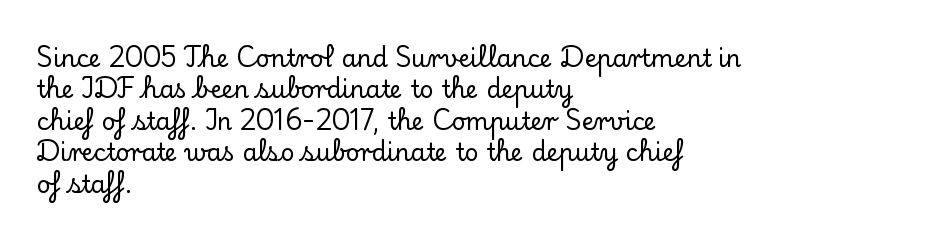
Q: Is the text italic (slanted)? A: No, it is upright.
Q: Is the text underlined? A: No.
Q: How is the paragraph aligned? A: Left-aligned.
Q: Is the spacing between letters normal or unusually wide? A: Normal.
Q: Is the spacing between lines tight, normal or loose? A: Normal.
